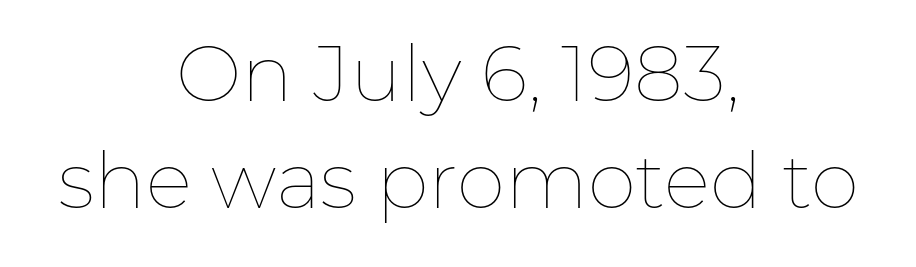
Characters follow at the spacing the type designer built in. The typography opts for an upright posture over an oblique one. Notice how the passage keeps no hard edge, just a central spine. Horizontal bands of white between lines are of average thickness.
